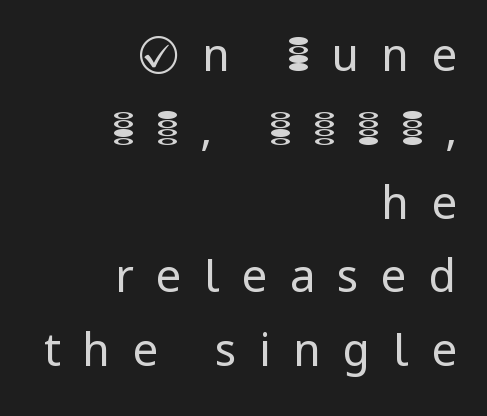
Any mark beneath the type? The region is blank. Teacher's note: observe the even right margin — that is flush-right alignment. This rendering employs a face without finishing strokes, i.e., a sans-serif. Do the letters lean? They stand straight. The weight tops out at a normal text grade.
